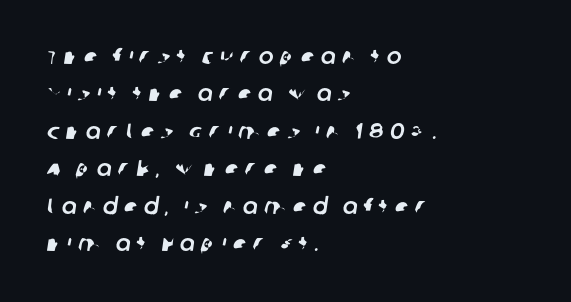
The block of text has a typical density, with ordinary space between rows. Short note: letters widely spaced. In CSS terms this would be text-align: left. Any mark beneath the type? The region is blank.
